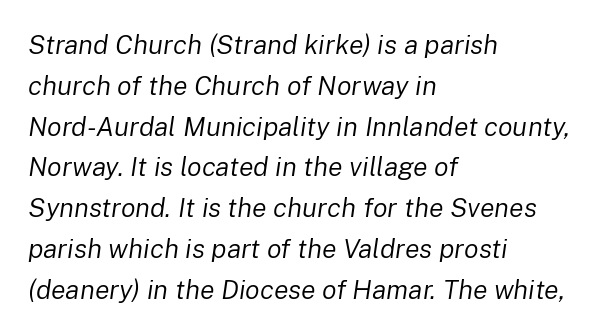
Slanted lettering throughout. Normally led — the rows are evenly, conventionally spaced. The gap between lines stays unmarked. Short and long lines alike share a common starting point at left. Does extra space separate the letters? No, they use regular spacing. Stem width sits at or under what a default text font uses.
